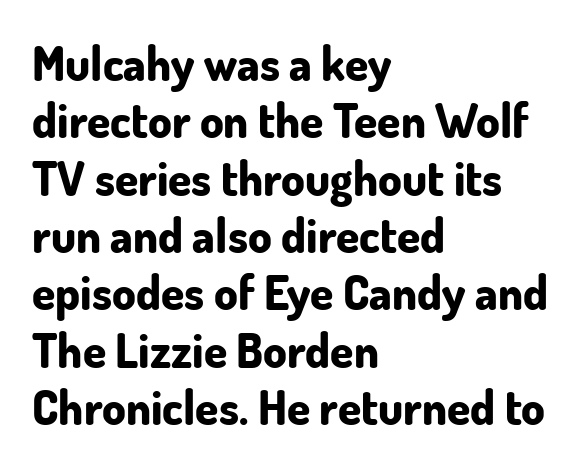
{"serif": "no", "italic": "no", "bold": "yes", "weight": "bold", "width": "normal", "stroke_contrast": "low", "x_height": "small", "monospaced": "no", "underline": "no", "align": "left", "line_spacing_ratio": 1.22, "letter_spacing": "normal", "letter_spacing_em": 0.0, "glyph_px": 47}
